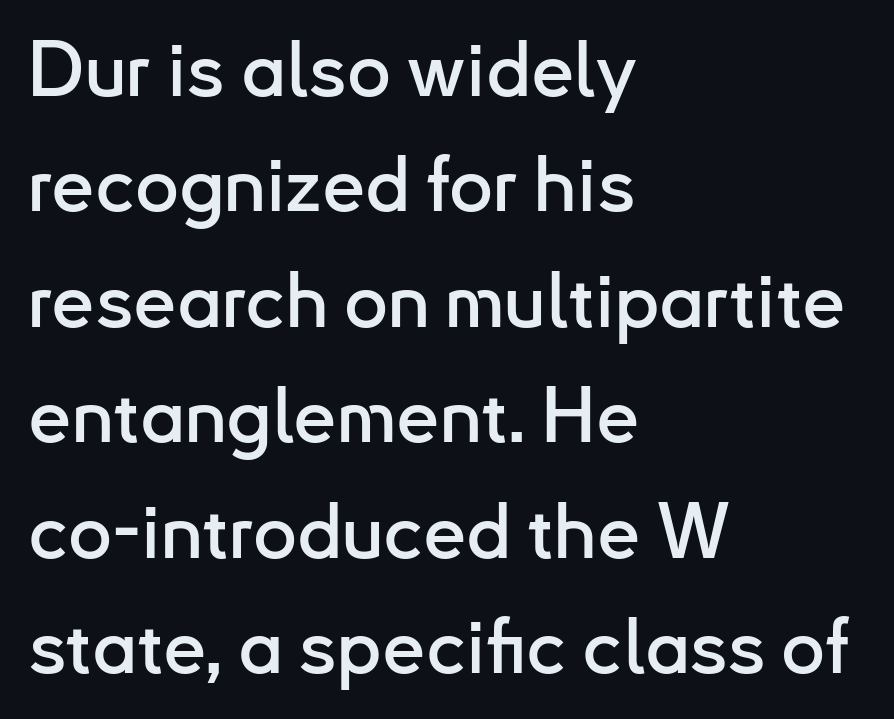
The image shows 77 px sans-serif type, upright; set left-aligned, normal line spacing (1.5x), normal letter spacing, not underlined; low stroke contrast and a small x-height.
